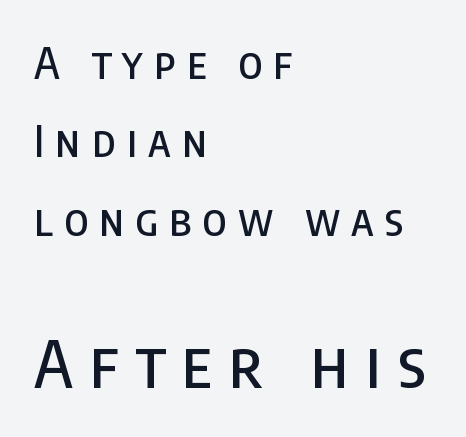
{"serif": "no", "italic": "no", "width": "condensed", "stroke_contrast": "low", "x_height": "large", "monospaced": "no", "underline": "no", "align": "left", "line_spacing_ratio": 1.82, "letter_spacing": "wide", "letter_spacing_em": 0.26, "larger_block": "second", "size_ratio": 1.51, "glyph_px": 65}
